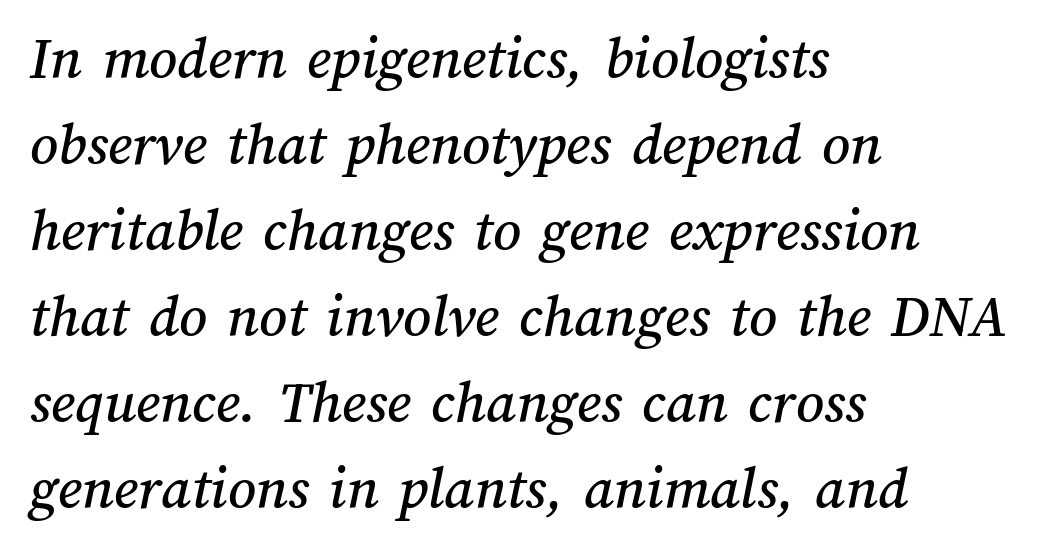
The image shows 61 px text type; set left-aligned, normal line spacing (1.41x), normal letter spacing, not underlined; medium stroke contrast and a medium x-height.
